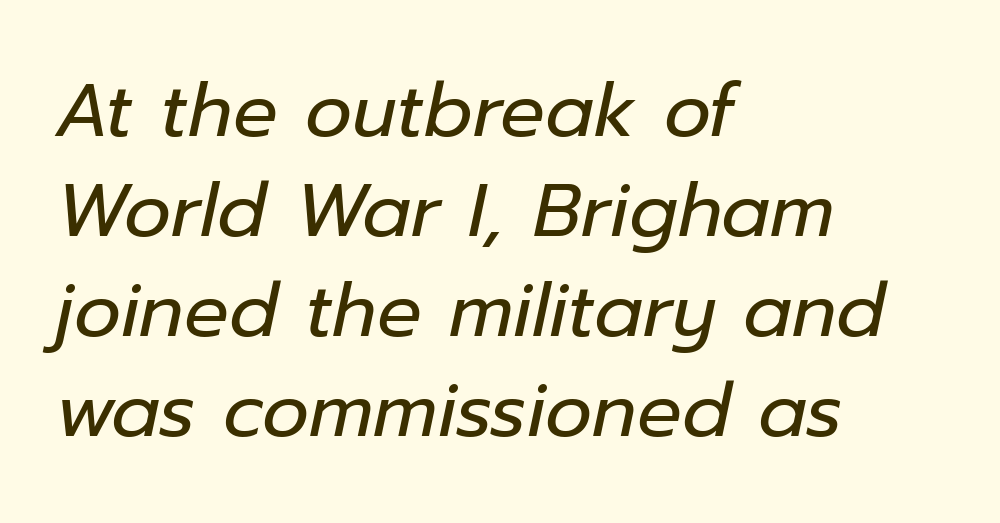
{"italic": "yes", "lean": "right", "slant_degrees": 12, "bold": "no", "weight": "regular", "width": "normal", "stroke_contrast": "low", "x_height": "medium", "monospaced": "no", "underline": "no", "align": "left", "line_spacing": "normal", "line_spacing_ratio": 1.35, "letter_spacing": "normal", "letter_spacing_em": 0.0, "glyph_px": 74}
